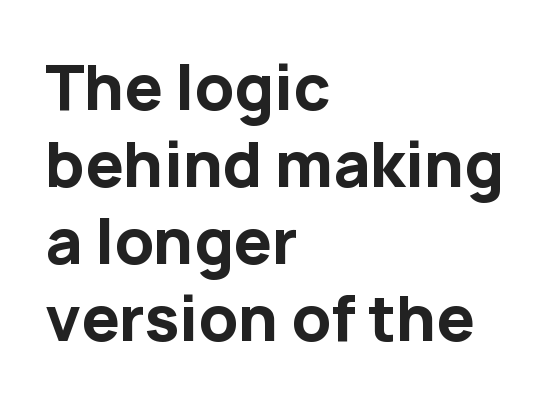
{"serif": "no", "italic": "no", "bold": "yes", "weight": "bold", "width": "normal", "stroke_contrast": "low", "x_height": "medium", "monospaced": "no", "underline": "no", "align": "left", "line_spacing": "normal", "line_spacing_ratio": 1.26, "letter_spacing": "normal", "letter_spacing_em": 0.0, "glyph_px": 61}
